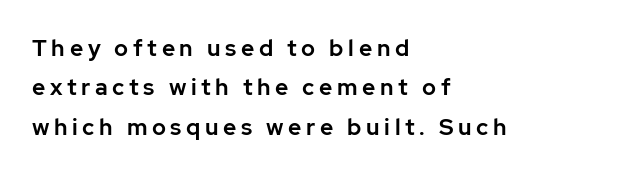
Q: Is the text italic (slanted)? A: No, it is upright.
Q: Is the text underlined? A: No.
Q: How is the paragraph aligned? A: Left-aligned.
Q: Is the spacing between letters normal or unusually wide? A: Unusually wide.
